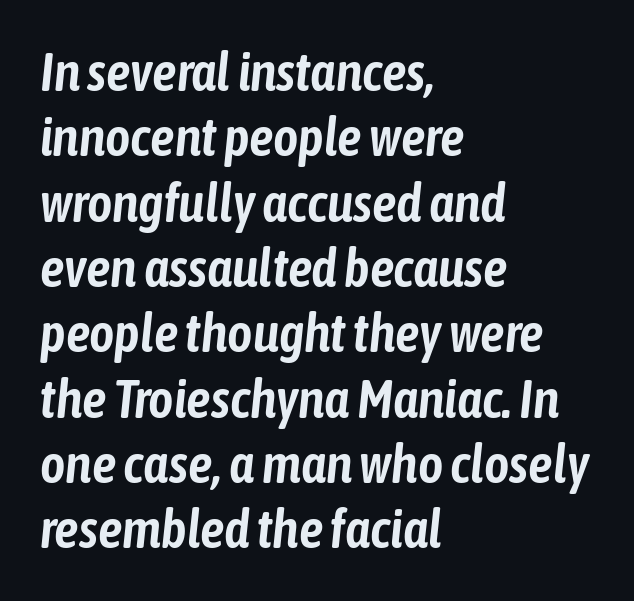
Q: Is the text italic (slanted)? A: Yes, it leans right by about 6 degrees.
Q: Is the text underlined? A: No.
Q: How is the paragraph aligned? A: Left-aligned.
Q: Is the spacing between letters normal or unusually wide? A: Normal.
Q: Width (condensed, normal, or wide)? A: Condensed.
Q: Stroke contrast? A: Low.
Q: x-height? A: Medium.
Q: Monospaced? A: No.
